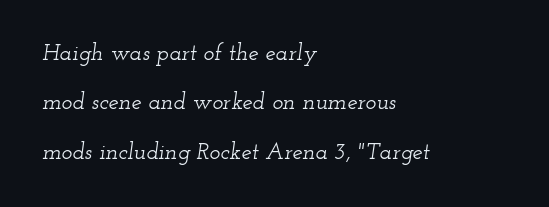
The image shows 23 px text type, italic (leaning right); set left-aligned, loose line spacing (2.15x), normal letter spacing, not underlined.
